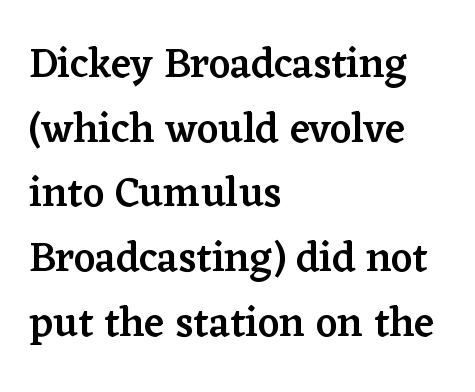
Q: Is the text bold? A: Semi-bold.
Q: Is the text italic (slanted)? A: No, it is upright.
Q: Is the typeface a serif or a sans-serif typeface? A: Serif.
Q: Is the text underlined? A: No.
Q: How is the paragraph aligned? A: Left-aligned.
Q: Is the spacing between letters normal or unusually wide? A: Normal.
Q: Is the spacing between lines tight, normal or loose? A: Normal.
Q: Width (condensed, normal, or wide)? A: Normal.
Q: Stroke contrast? A: Low.
Q: x-height? A: Medium.
Q: Monospaced? A: No.
